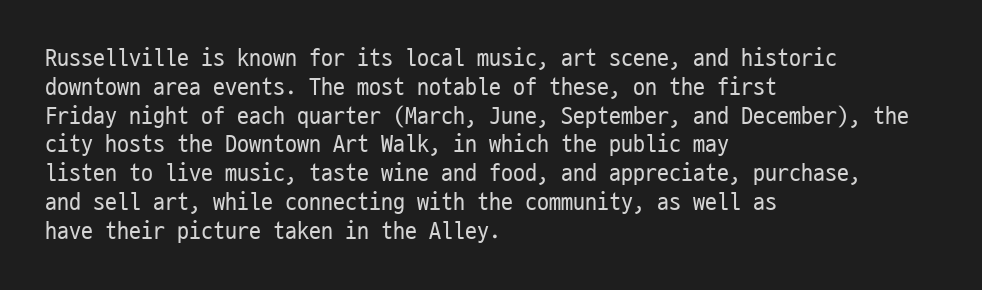
Q: Is the text bold? A: No.
Q: Is the text italic (slanted)? A: No, it is upright.
Q: Is the text underlined? A: No.
Q: How is the paragraph aligned? A: Left-aligned.
Q: Is the spacing between letters normal or unusually wide? A: Normal.
